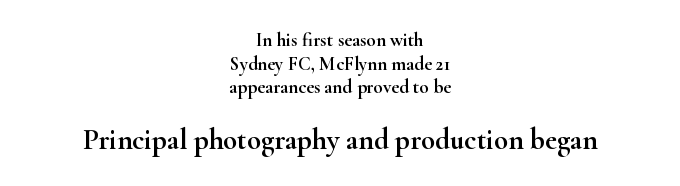
The image shows 29 px wide serif type, upright; set centered, line spacing 1.24x, normal letter spacing, not underlined; the second (bottom) block is 1.53x larger; high stroke contrast and a small x-height.
